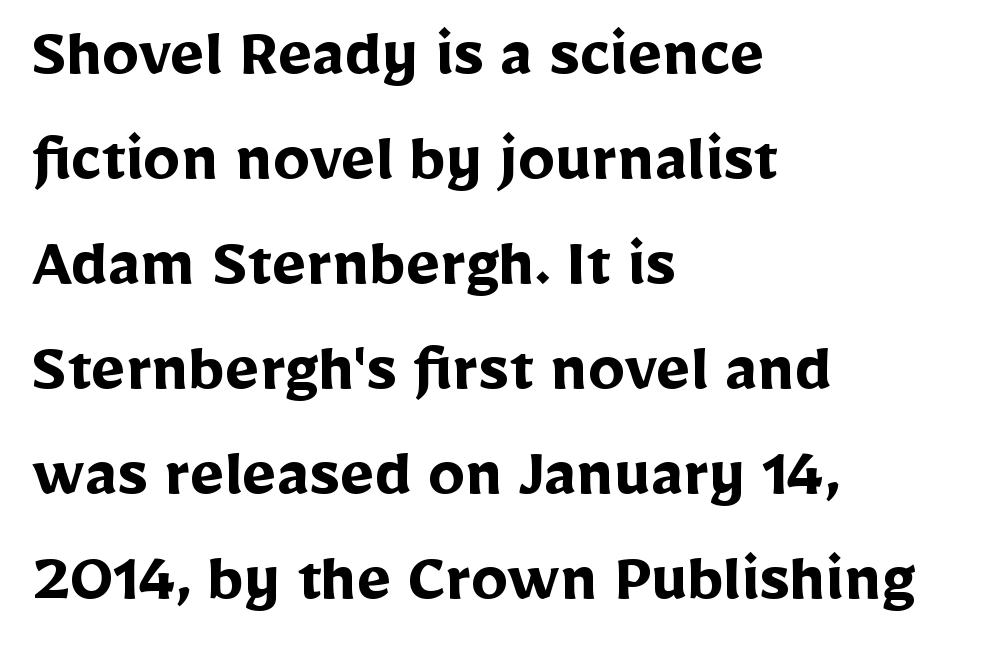
Q: Is the text bold? A: Yes.
Q: Is the text italic (slanted)? A: No, it is upright.
Q: Is the typeface a serif or a sans-serif typeface? A: Sans-serif.
Q: Is the text underlined? A: No.
Q: How is the paragraph aligned? A: Left-aligned.
Q: Is the spacing between letters normal or unusually wide? A: Normal.
Q: Is the spacing between lines tight, normal or loose? A: Normal.
Q: Width (condensed, normal, or wide)? A: Normal.
Q: Stroke contrast? A: Low.
Q: x-height? A: Medium.
Q: Monospaced? A: No.
